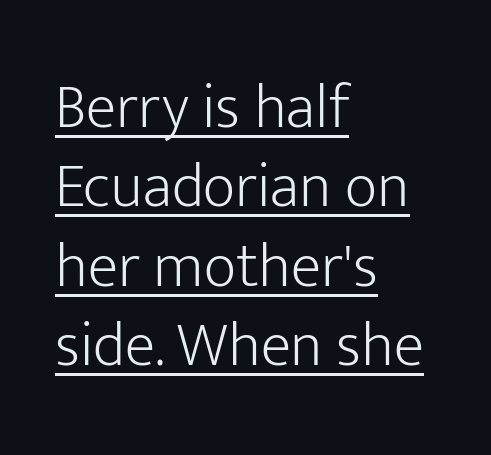
{"serif": "no", "italic": "no", "bold": "no", "weight": "light", "width": "normal", "stroke_contrast": "low", "x_height": "medium", "monospaced": "no", "underline": "yes", "align": "left", "line_spacing": "normal", "line_spacing_ratio": 1.26, "letter_spacing": "normal", "letter_spacing_em": 0.0, "glyph_px": 63}
